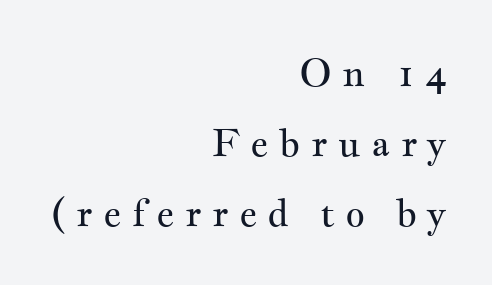
The image shows 38 px regular-weight, wide serif type, upright; set right-aligned, line spacing 1.84x, unusually wide letter spacing (+0.27 em), not underlined; medium stroke contrast and a small x-height.
